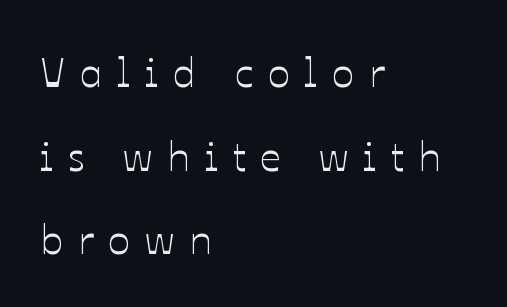
The image shows 41 px text type, upright; set left-aligned, loose line spacing (2.04x), unusually wide letter spacing (+0.36 em), not underlined; low stroke contrast and a medium x-height.
